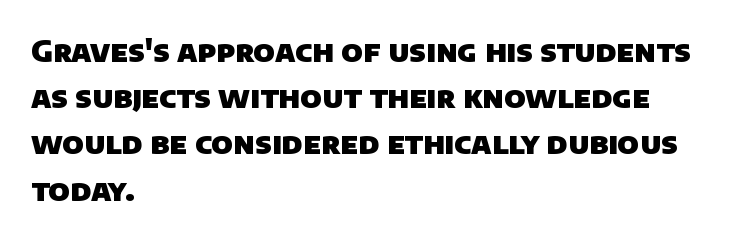
The image shows 30 px heavy sans-serif type; set left-aligned, normal line spacing (1.54x), normal letter spacing, not underlined; low stroke contrast and a large x-height.
